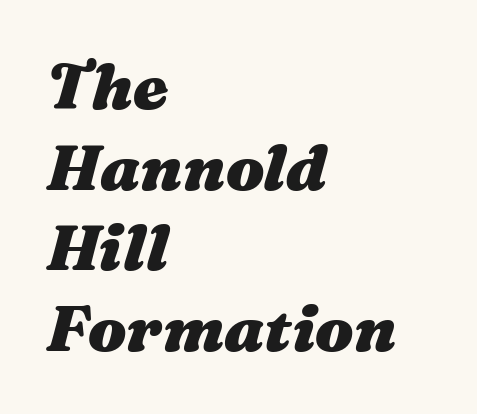
The image shows 64 px heavy, wide type, italic (leaning right); set left-aligned, normal line spacing (1.26x), normal letter spacing, not underlined; medium stroke contrast and a medium x-height.
